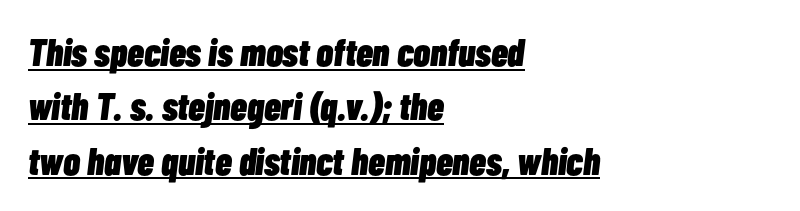
{"italic": "yes", "lean": "right", "slant_degrees": 7, "bold": "yes", "weight": "heavy", "width": "condensed", "stroke_contrast": "low", "x_height": "medium", "monospaced": "no", "underline": "yes", "align": "left", "line_spacing": "normal", "line_spacing_ratio": 1.43, "letter_spacing": "normal", "letter_spacing_em": 0.0, "glyph_px": 38}
